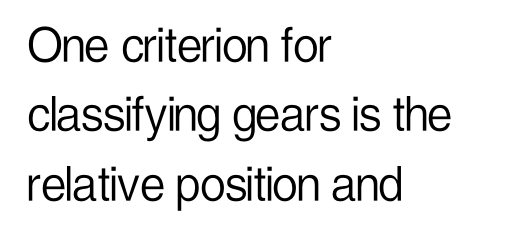
Line beginnings align vertically; line endings do not. In terms of letterform style, serifs are entirely absent. Here the designer chose a conventional face with non-uniform glyph widths. Letters rest on an invisible, unmarked baseline.
